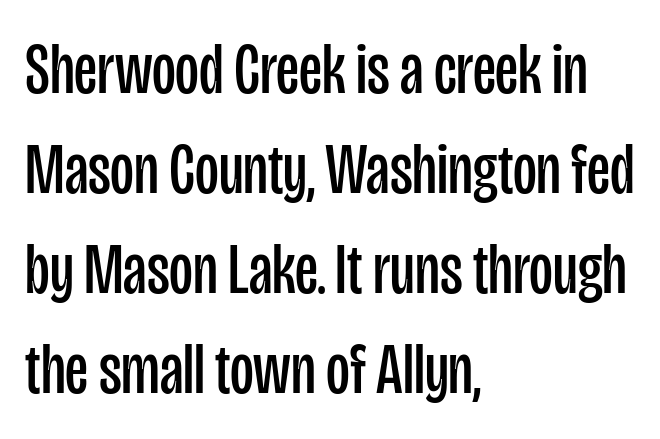
Q: Is the text bold? A: No.
Q: Is the text italic (slanted)? A: No, it is upright.
Q: Is the typeface a serif or a sans-serif typeface? A: Sans-serif.
Q: Is the text underlined? A: No.
Q: How is the paragraph aligned? A: Left-aligned.
Q: Is the spacing between letters normal or unusually wide? A: Normal.
Q: Is the spacing between lines tight, normal or loose? A: Normal.
Q: Width (condensed, normal, or wide)? A: Condensed.
Q: Stroke contrast? A: Low.
Q: x-height? A: Large.
Q: Monospaced? A: No.
